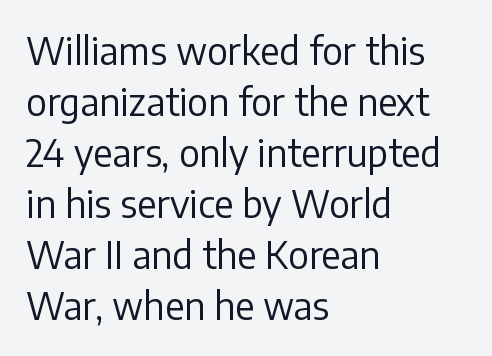
Characters follow at the spacing the type designer built in. Horizontal alignment here is leftward, the default for most running prose. The specimen reads as upright at a glance. Underlining? Definitely not there. Line spacing here is normal.
